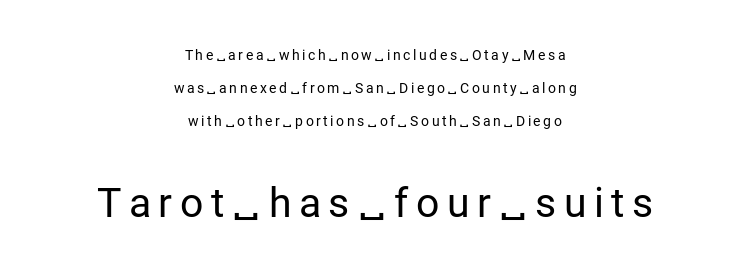
Q: Is the text bold? A: No.
Q: Is the text italic (slanted)? A: No, it is upright.
Q: Is the typeface a serif or a sans-serif typeface? A: Sans-serif.
Q: Is the text underlined? A: No.
Q: How is the paragraph aligned? A: Centered.
Q: Is the spacing between lines tight, normal or loose? A: Loose.
Q: Which block of text is set in a larger size, the first (top) or the second (bottom)? A: The second (bottom) one.
Q: Width (condensed, normal, or wide)? A: Normal.
Q: Stroke contrast? A: Low.
Q: x-height? A: Medium.
Q: Monospaced? A: No.
